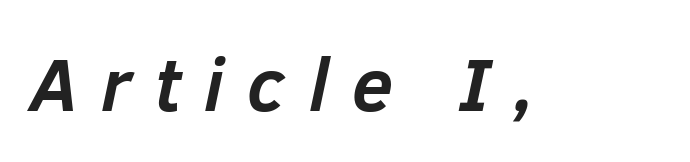
These lines have a slow, spaced-out rhythm from letter to letter. A typesetter would call this proportional, since set widths differ per character. Thick stems and heavy bowls — unmistakably bold. Slanted lettering throughout. Honestly, there is no underline to notice here at all.
